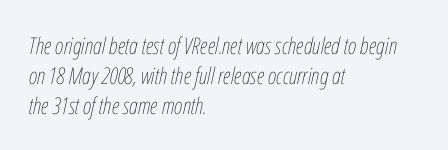
The typesetting does not lean heavy: it is not bold. The string is rendered with underlining switched off. Leading matches the norm, producing a regular column. One-word summary of the alignment: left. Tracking here is standard; glyphs follow each other at the usual distance.
